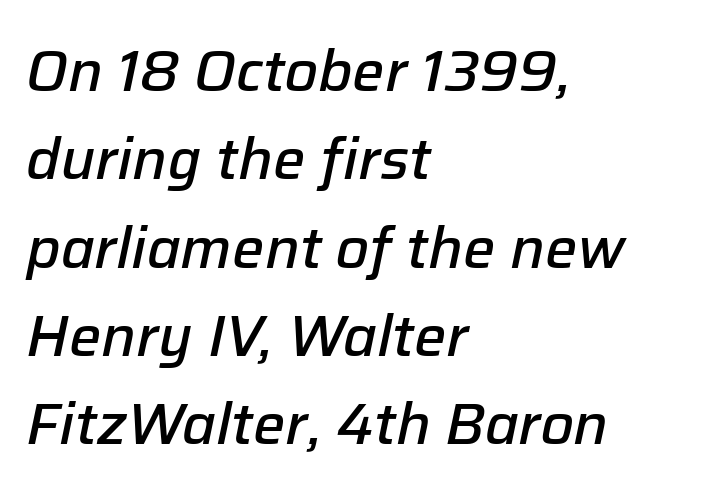
The image shows 57 px semibold type, italic (leaning right); set left-aligned, normal line spacing (1.55x), normal letter spacing, not underlined; low stroke contrast and a medium x-height.
